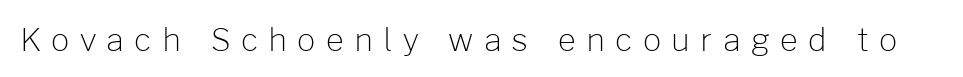
Q: Is the text bold? A: No.
Q: Is the text italic (slanted)? A: No, it is upright.
Q: Is the typeface a serif or a sans-serif typeface? A: Sans-serif.
Q: Is the text underlined? A: No.
Q: Is the spacing between letters normal or unusually wide? A: Unusually wide.
Q: Width (condensed, normal, or wide)? A: Normal.
Q: Stroke contrast? A: Low.
Q: x-height? A: Medium.
Q: Monospaced? A: No.
